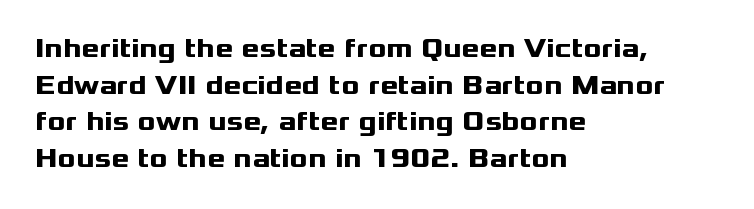
Q: Is the text bold? A: Yes.
Q: Is the text italic (slanted)? A: No, it is upright.
Q: Is the text underlined? A: No.
Q: How is the paragraph aligned? A: Left-aligned.
Q: Is the spacing between letters normal or unusually wide? A: Normal.
Q: Is the spacing between lines tight, normal or loose? A: Normal.
